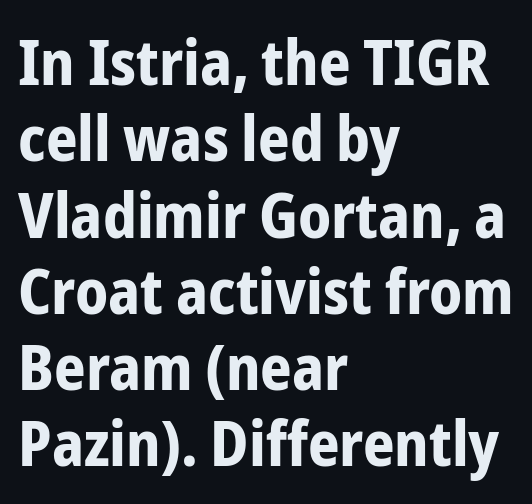
The foot of each line stays bare and open. The text was rendered using a sans face with plain stroke endings. Proportional: the letters do not fall into vertical columns. Set as a true bold cut, around the 700 mark.
